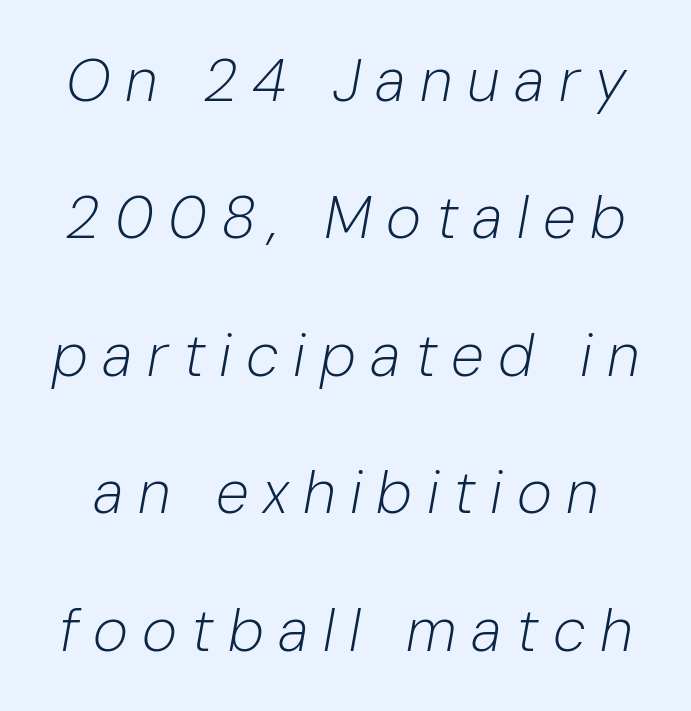
The image shows 60 px light type, italic (leaning right); set loose line spacing (2.29x), unusually wide letter spacing (+0.24 em), not underlined; low stroke contrast and a medium x-height.
